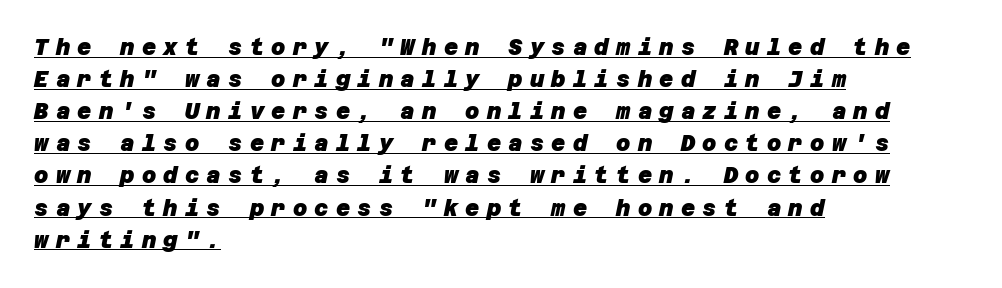
Looks like someone drew a line under every word here. This rendering uses left alignment, leaving the right contour irregular. Tracking value appears strongly positive — letters spread wide. The rendering uses a bold face; every stroke is thick and dark. This block has exactly the height ordinary leading produces.
